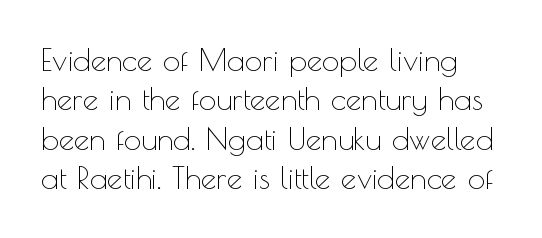
{"serif": "no", "italic": "no", "bold": "no", "weight": "thin", "width": "normal", "x_height": "small", "monospaced": "no", "underline": "no", "line_spacing": "normal", "line_spacing_ratio": 1.27, "letter_spacing": "normal", "letter_spacing_em": 0.0, "glyph_px": 31}
